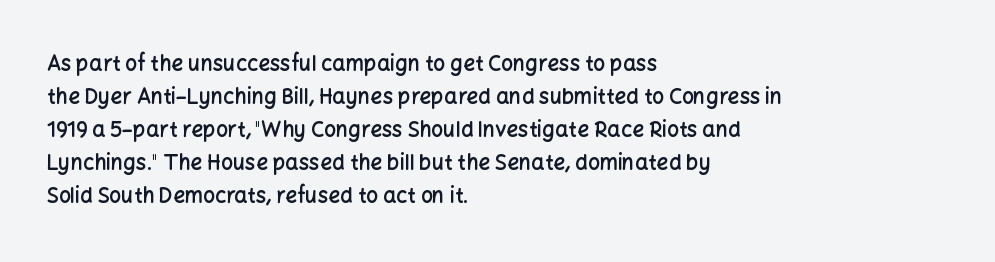
{"italic": "no", "bold": "semi", "underline": "no", "align": "left", "line_spacing": "normal", "line_spacing_ratio": 1.57, "letter_spacing": "normal", "letter_spacing_em": 0.0, "glyph_px": 21}
